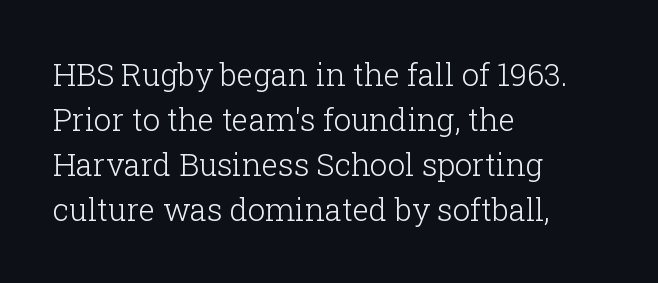
The image shows 31 px light serif type, upright; set left-aligned, normal line spacing (1.45x), normal letter spacing, not underlined; low stroke contrast and a medium x-height.
